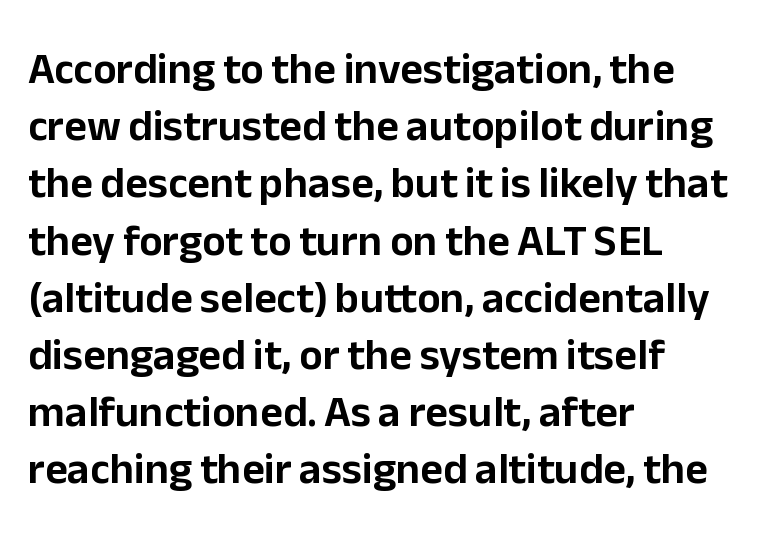
Q: Is the text italic (slanted)? A: No, it is upright.
Q: Is the typeface a serif or a sans-serif typeface? A: Sans-serif.
Q: Is the text underlined? A: No.
Q: How is the paragraph aligned? A: Left-aligned.
Q: Is the spacing between letters normal or unusually wide? A: Normal.
Q: Is the spacing between lines tight, normal or loose? A: Normal.
Q: Width (condensed, normal, or wide)? A: Normal.
Q: Stroke contrast? A: Low.
Q: x-height? A: Medium.
Q: Monospaced? A: No.
